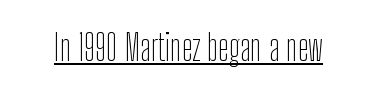
Q: Is the text bold? A: No.
Q: Is the text italic (slanted)? A: No, it is upright.
Q: Is the typeface a serif or a sans-serif typeface? A: Sans-serif.
Q: Is the text underlined? A: Yes.
Q: Is the spacing between letters normal or unusually wide? A: Normal.
Q: Width (condensed, normal, or wide)? A: Condensed.
Q: Stroke contrast? A: Low.
Q: x-height? A: Medium.
Q: Monospaced? A: No.
